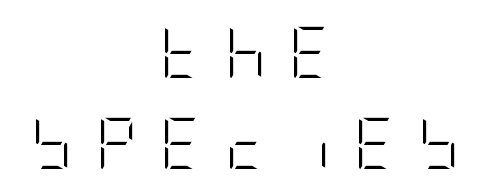
Q: Is the text bold? A: No.
Q: Is the text italic (slanted)? A: No, it is upright.
Q: Is the typeface a serif or a sans-serif typeface? A: Sans-serif.
Q: Is the text underlined? A: No.
Q: How is the paragraph aligned? A: Centered.
Q: Is the spacing between letters normal or unusually wide? A: Unusually wide.
Q: Width (condensed, normal, or wide)? A: Condensed.
Q: Stroke contrast? A: Low.
Q: x-height? A: Large.
